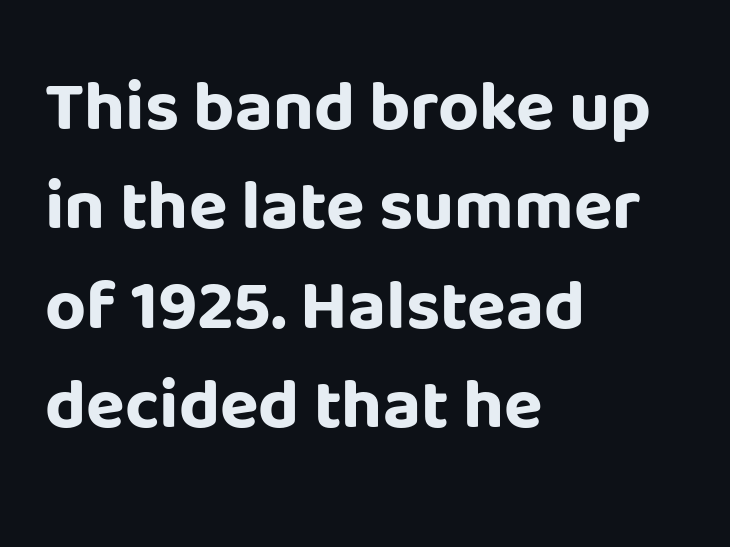
The image shows 71 px bold sans-serif type, upright; set left-aligned, normal line spacing (1.4x), normal letter spacing, not underlined; low stroke contrast and a large x-height.
